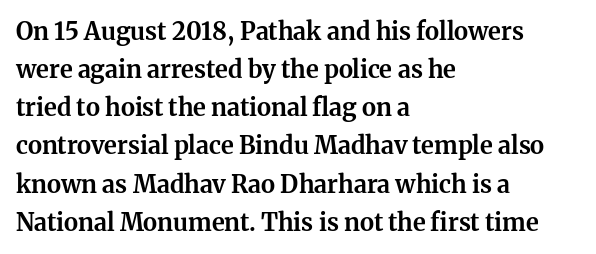
Any mark beneath the type? The region is blank. The letters stand upright; this is a roman face. The type is set solid horizontally, with unmodified tracking. Which margin do the lines hug? The left one — the right edge is uneven. The rendering uses a bold face; every stroke is thick and dark.
